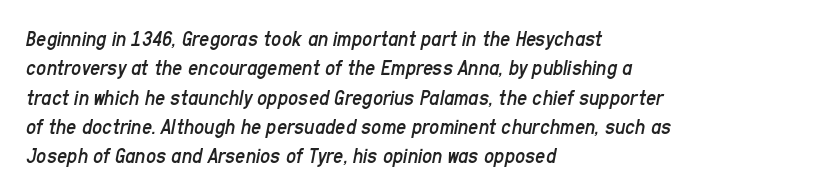
The image shows 22 px text type, italic (leaning right); set left-aligned, normal line spacing (1.33x), normal letter spacing, not underlined.
